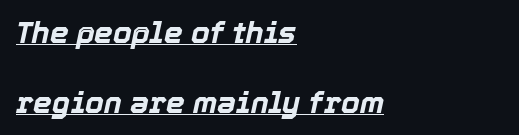
{"italic": "yes", "lean": "right", "slant_degrees": 12, "bold": "yes", "weight": "bold", "width": "normal", "x_height": "medium", "monospaced": "no", "underline": "yes", "align": "left", "line_spacing": "loose", "line_spacing_ratio": 2.32, "letter_spacing": "normal", "letter_spacing_em": 0.0, "glyph_px": 30}
